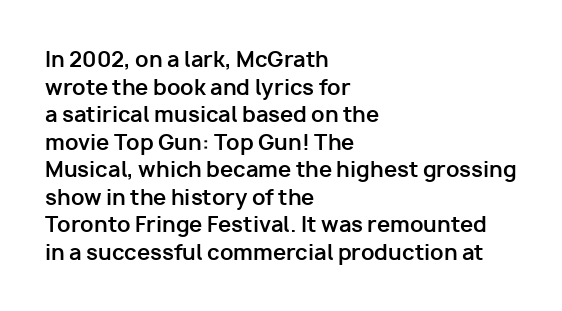
{"italic": "no", "bold": "yes", "underline": "no", "align": "left", "line_spacing": "normal", "line_spacing_ratio": 1.31, "letter_spacing": "normal", "letter_spacing_em": 0.0, "glyph_px": 21}
